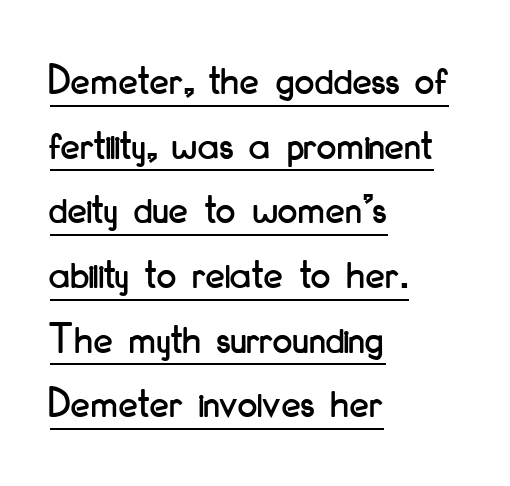
Here the glyphs are tracked normally, forming tight word shapes. These lines stack with their left ends in a neat column. This sample keeps an unexceptional amount of space between lines. The specimen reads as upright at a glance.
